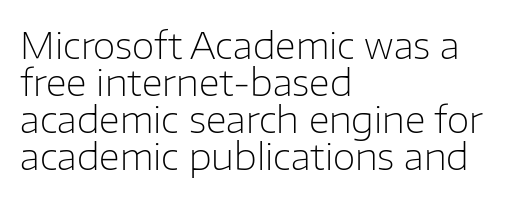
{"serif": "no", "italic": "no", "bold": "no", "weight": "light", "width": "normal", "stroke_contrast": "low", "x_height": "medium", "monospaced": "no", "underline": "no", "align": "left", "line_spacing": "tight", "line_spacing_ratio": 1.0, "letter_spacing": "normal", "letter_spacing_em": 0.0, "glyph_px": 37}
